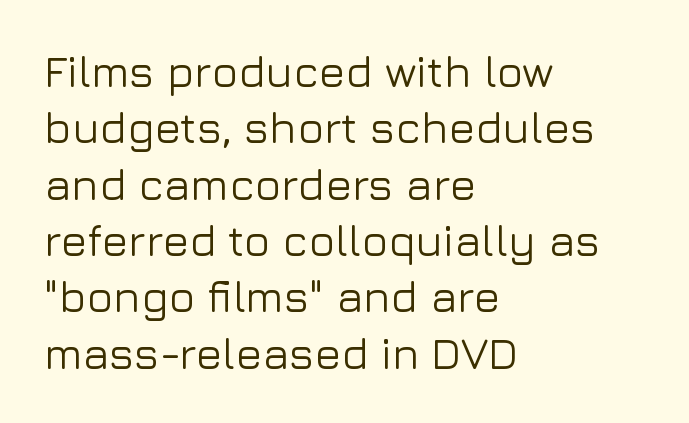
Q: Is the text italic (slanted)? A: No, it is upright.
Q: Is the typeface a serif or a sans-serif typeface? A: Sans-serif.
Q: Is the text underlined? A: No.
Q: How is the paragraph aligned? A: Left-aligned.
Q: Is the spacing between letters normal or unusually wide? A: Normal.
Q: Is the spacing between lines tight, normal or loose? A: Normal.
Q: Width (condensed, normal, or wide)? A: Normal.
Q: Stroke contrast? A: Low.
Q: x-height? A: Medium.
Q: Monospaced? A: No.
